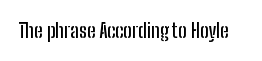
Q: Is the text italic (slanted)? A: No, it is upright.
Q: Is the text underlined? A: No.
Q: Is the spacing between letters normal or unusually wide? A: Normal.
